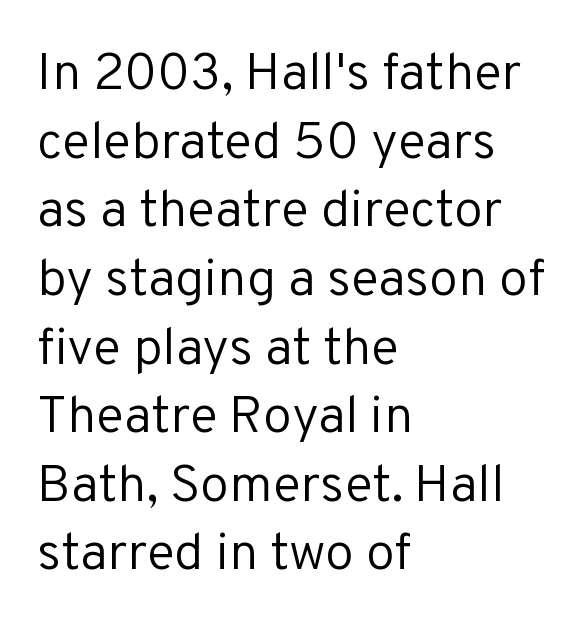
Q: Is the text bold? A: No.
Q: Is the text italic (slanted)? A: No, it is upright.
Q: Is the typeface a serif or a sans-serif typeface? A: Sans-serif.
Q: Is the text underlined? A: No.
Q: How is the paragraph aligned? A: Left-aligned.
Q: Is the spacing between letters normal or unusually wide? A: Normal.
Q: Is the spacing between lines tight, normal or loose? A: Normal.
Q: Width (condensed, normal, or wide)? A: Normal.
Q: Stroke contrast? A: Low.
Q: x-height? A: Medium.
Q: Monospaced? A: No.
